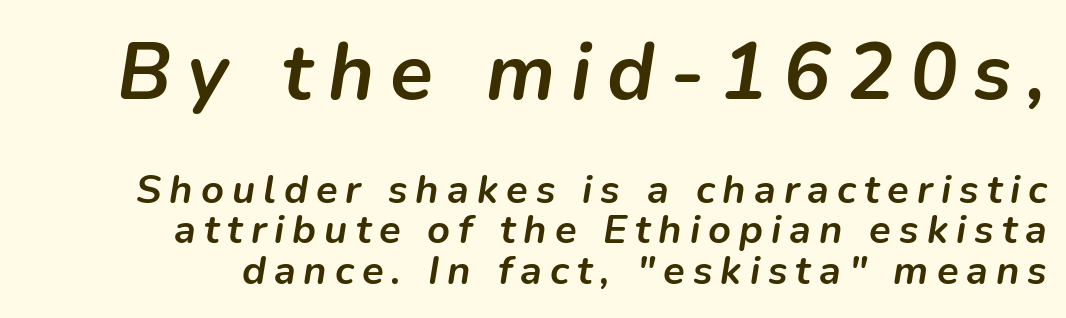
Every letter is thick-stroked: bold, no question. Letters rest on an invisible, unmarked baseline. This block would grow much taller if given ordinary leading; it's compressed now. An italicized treatment has been applied to the whole sample. Teacher's note: observe the even right margin — that is flush-right alignment.
